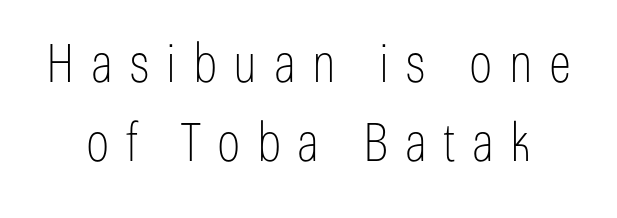
Q: Is the text bold? A: No.
Q: Is the text italic (slanted)? A: No, it is upright.
Q: Is the typeface a serif or a sans-serif typeface? A: Sans-serif.
Q: Is the text underlined? A: No.
Q: Is the spacing between letters normal or unusually wide? A: Unusually wide.
Q: Is the spacing between lines tight, normal or loose? A: Normal.
Q: Width (condensed, normal, or wide)? A: Condensed.
Q: Stroke contrast? A: Low.
Q: x-height? A: Medium.
Q: Monospaced? A: No.
